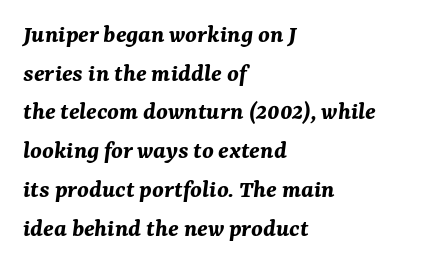
The image shows 26 px bold type, italic (leaning right); set left-aligned, normal line spacing (1.49x), normal letter spacing, not underlined.
